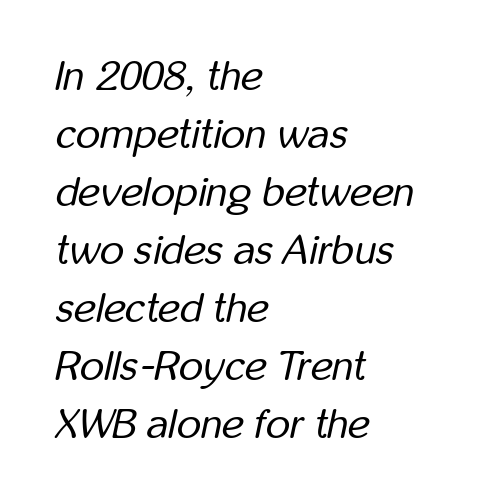
Q: Is the text bold? A: No.
Q: Is the text italic (slanted)? A: Yes, it leans right by about 12 degrees.
Q: Is the text underlined? A: No.
Q: How is the paragraph aligned? A: Left-aligned.
Q: Is the spacing between letters normal or unusually wide? A: Normal.
Q: Is the spacing between lines tight, normal or loose? A: Normal.
Q: Width (condensed, normal, or wide)? A: Condensed.
Q: Stroke contrast? A: Low.
Q: x-height? A: Medium.
Q: Monospaced? A: No.
